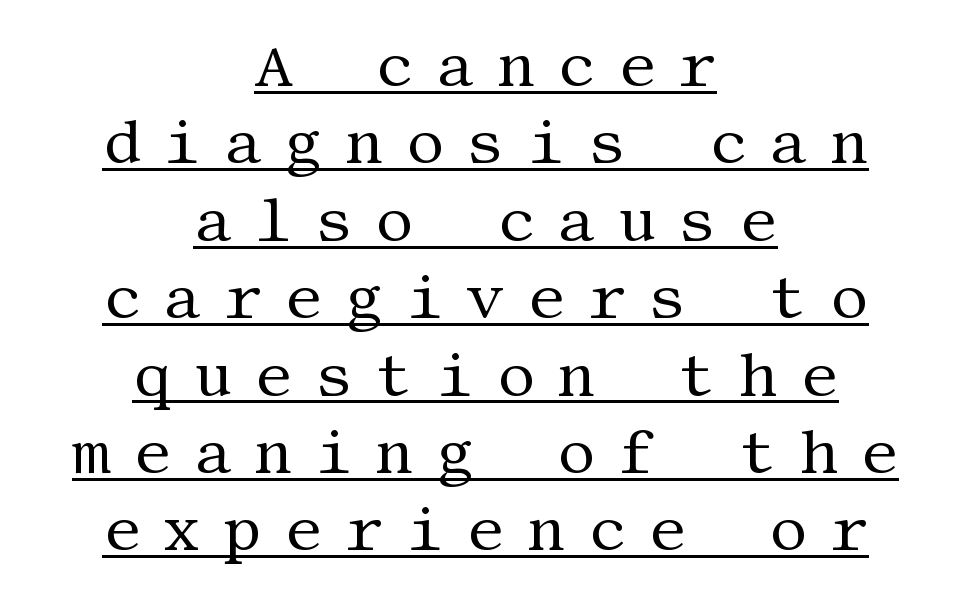
{"serif": "yes", "italic": "no", "bold": "no", "weight": "regular", "width": "normal", "stroke_contrast": "medium", "x_height": "large", "underline": "yes", "align": "center", "line_spacing": "normal", "line_spacing_ratio": 1.29, "letter_spacing": "wide", "letter_spacing_em": 0.37, "glyph_px": 60}
